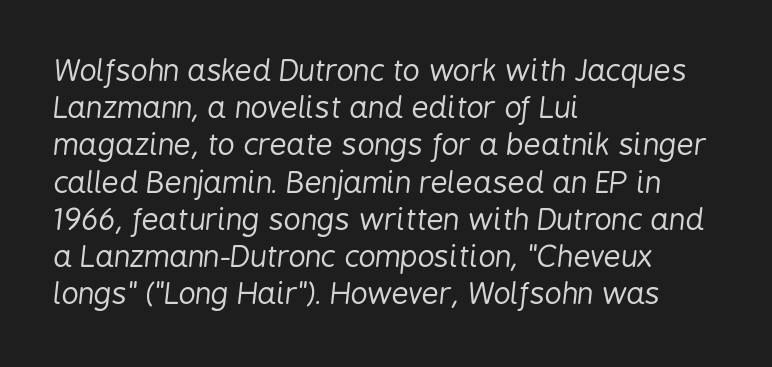
Q: Is the text bold? A: No.
Q: Is the text italic (slanted)? A: Yes, it leans right by about 6 degrees.
Q: Is the text underlined? A: No.
Q: How is the paragraph aligned? A: Left-aligned.
Q: Is the spacing between letters normal or unusually wide? A: Normal.
Q: Width (condensed, normal, or wide)? A: Condensed.
Q: Stroke contrast? A: Low.
Q: x-height? A: Medium.
Q: Monospaced? A: No.
